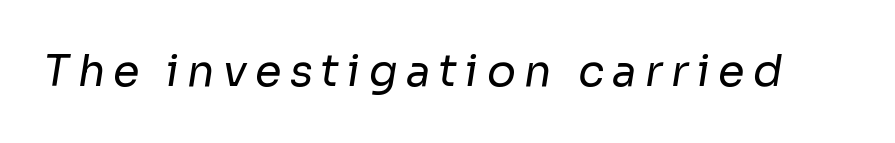
{"serif": "no", "bold": "no", "weight": "regular", "width": "normal", "stroke_contrast": "low", "x_height": "medium", "monospaced": "no", "underline": "no", "glyph_px": 43}
